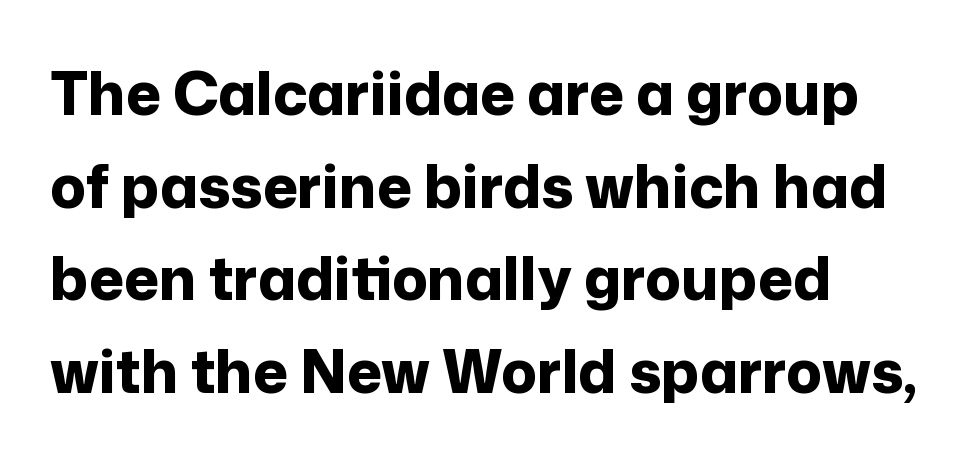
The ragged edge is on the right, which tells us the setting is flush left. Quick note: underline off. Posture: straight, roman, zero tilt. Classification — sans serif. Standard letterfit; no display-style spreading of the glyphs.
